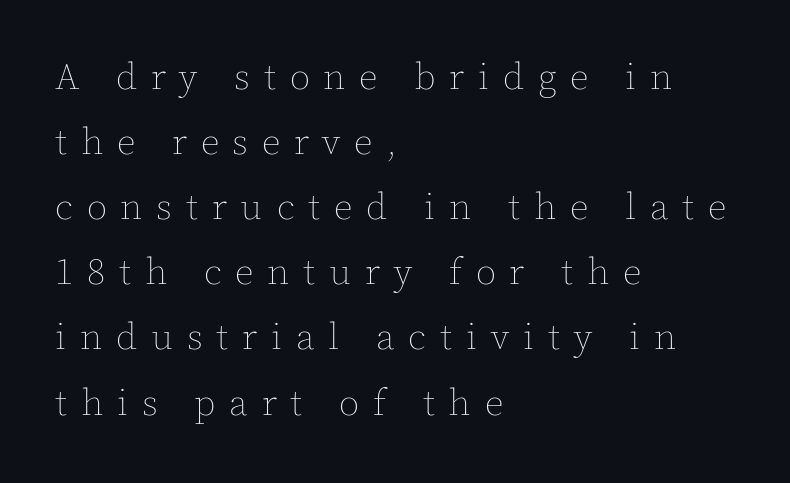
The image shows 37 px thin type, upright; set left-aligned, line spacing 1.76x, unusually wide letter spacing (+0.37 em), not underlined; a medium x-height.
